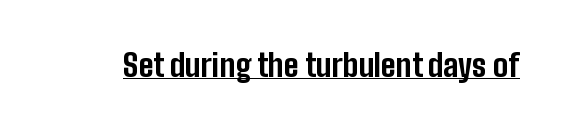
Typographically, this falls in the sans-serif category. The glyphs have the mass of a bold cut. The face used here is proportionally spaced, like ordinary book or web type. The lettering stays uniformly vertical, giving the passage a roman look. Beneath each row of characters lies a ruled line. Default kerning and tracking; the words read as compact shapes.
